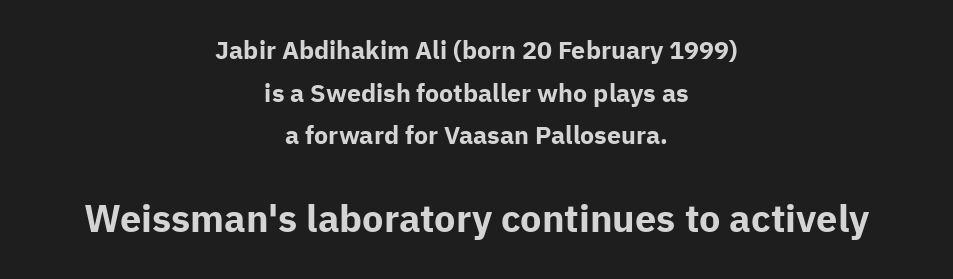
The typesetting leans heavy: a genuine bold. The letterforms sit shoulder to shoulder at normal distance. If you squint, the bottom block still reads clearly — it's the larger of the two. Check where the strokes stop: nothing finishes them off — pure sans. Is this a fixed-width face? No — the glyphs have proportional, varying widths.
